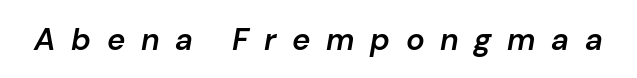
{"italic": "yes", "lean": "right", "slant_degrees": 10, "bold": "semi", "weight": "semibold", "width": "normal", "stroke_contrast": "low", "x_height": "medium", "monospaced": "no", "underline": "no", "letter_spacing": "wide", "letter_spacing_em": 0.5, "glyph_px": 31}
